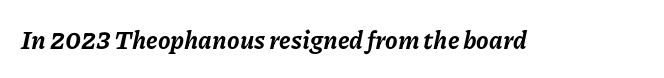
The image shows 25 px bold type, italic (leaning right); set normal letter spacing, not underlined.
